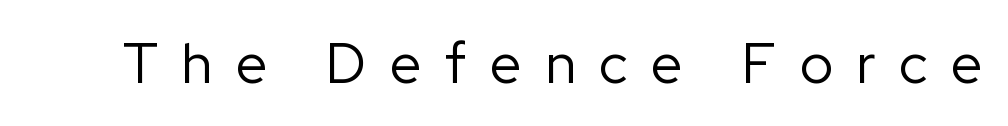
Q: Is the text bold? A: No.
Q: Is the text italic (slanted)? A: No, it is upright.
Q: Is the typeface a serif or a sans-serif typeface? A: Sans-serif.
Q: Is the text underlined? A: No.
Q: Is the spacing between letters normal or unusually wide? A: Unusually wide.
Q: Width (condensed, normal, or wide)? A: Normal.
Q: Stroke contrast? A: Low.
Q: x-height? A: Medium.
Q: Monospaced? A: No.
